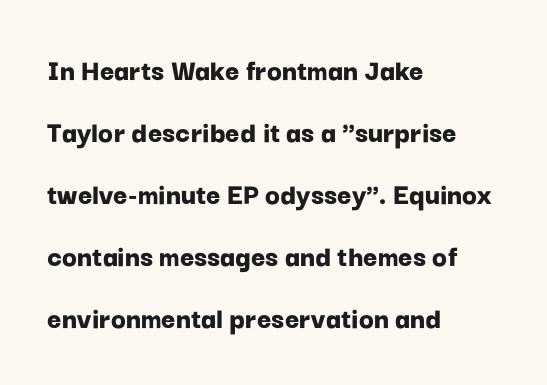
The image shows 31 px bold sans-serif type, upright; set left-aligned, loose line spacing (2.0x), normal letter spacing, not underlined; low stroke contrast and a medium x-height.
